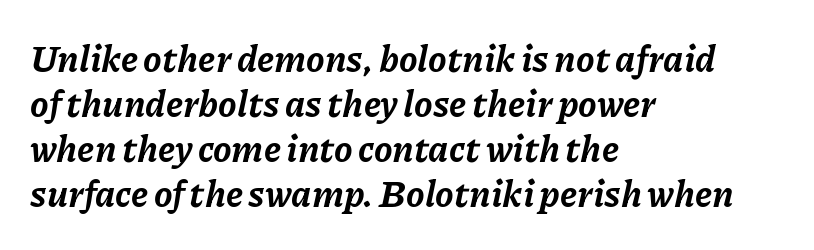
Q: Is the text bold? A: Yes.
Q: Is the text italic (slanted)? A: Yes, it leans right by about 11 degrees.
Q: Is the text underlined? A: No.
Q: How is the paragraph aligned? A: Left-aligned.
Q: Is the spacing between letters normal or unusually wide? A: Normal.
Q: Width (condensed, normal, or wide)? A: Normal.
Q: Stroke contrast? A: Low.
Q: x-height? A: Medium.
Q: Monospaced? A: No.
